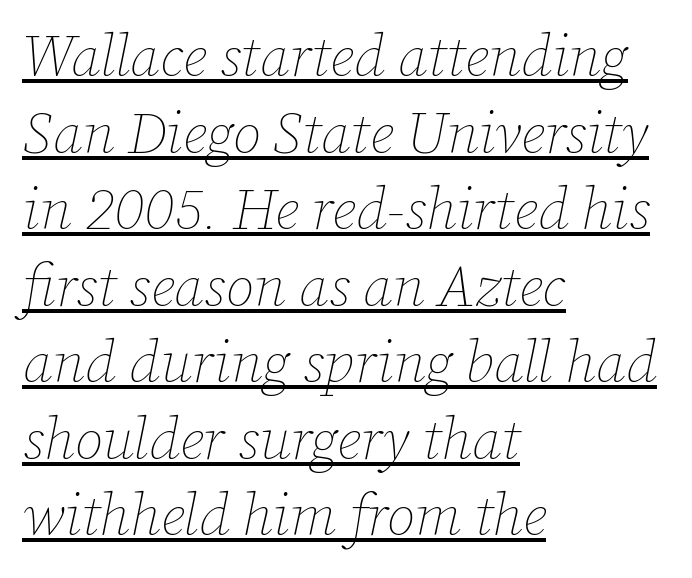
{"italic": "yes", "lean": "right", "slant_degrees": 12, "bold": "no", "weight": "thin", "width": "normal", "stroke_contrast": "low", "x_height": "medium", "monospaced": "no", "underline": "yes", "align": "left", "line_spacing": "normal", "line_spacing_ratio": 1.32, "letter_spacing": "normal", "letter_spacing_em": 0.0, "glyph_px": 58}
